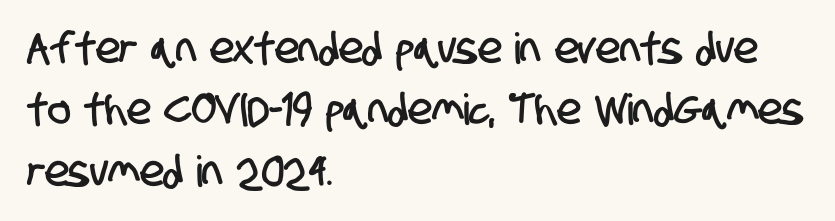
Q: Is the typeface a serif or a sans-serif typeface? A: Sans-serif.
Q: Is the text underlined? A: No.
Q: How is the paragraph aligned? A: Left-aligned.
Q: Is the spacing between letters normal or unusually wide? A: Normal.
Q: Is the spacing between lines tight, normal or loose? A: Normal.
Q: Width (condensed, normal, or wide)? A: Condensed.
Q: Stroke contrast? A: Low.
Q: x-height? A: Large.
Q: Monospaced? A: No.
